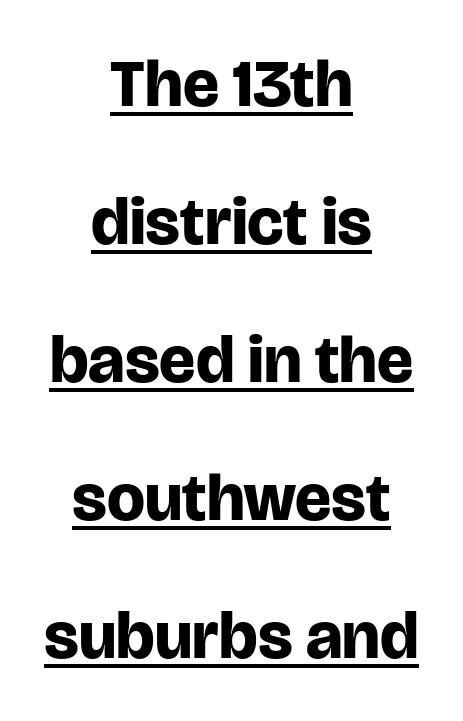
The image shows 67 px bold sans-serif type, upright; set centered, loose line spacing (2.06x), normal letter spacing, underlined; low stroke contrast and a large x-height.
